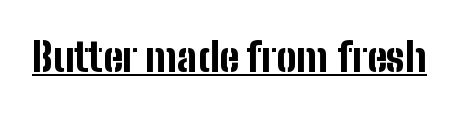
The image shows 40 px bold, condensed sans-serif type, upright; set normal letter spacing, underlined; low stroke contrast and a medium x-height.
